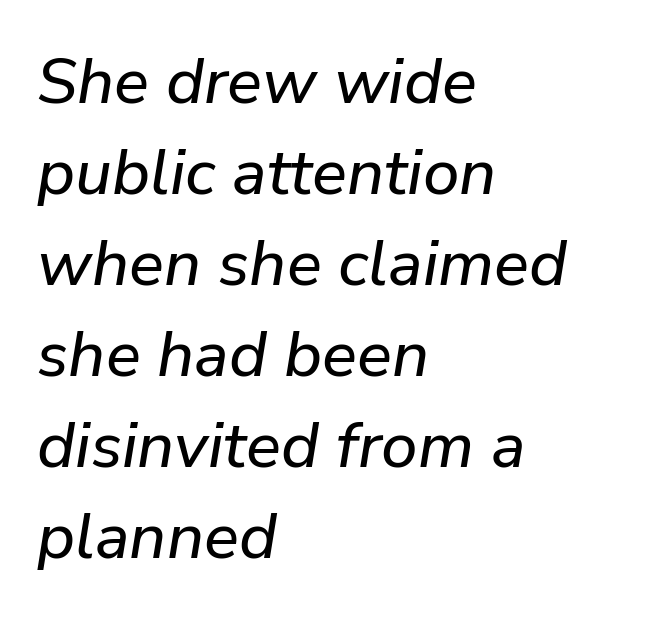
Q: Is the text italic (slanted)? A: Yes, it leans right by about 9 degrees.
Q: Is the text underlined? A: No.
Q: How is the paragraph aligned? A: Left-aligned.
Q: Is the spacing between letters normal or unusually wide? A: Normal.
Q: Is the spacing between lines tight, normal or loose? A: Normal.
Q: Width (condensed, normal, or wide)? A: Normal.
Q: Stroke contrast? A: Low.
Q: x-height? A: Medium.
Q: Monospaced? A: No.
